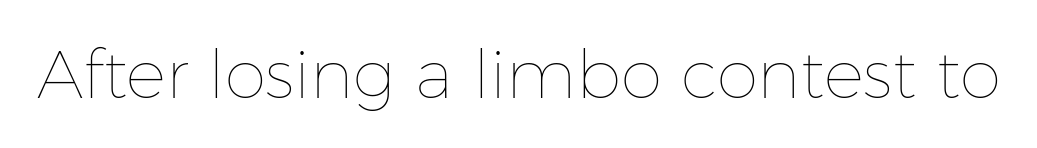
Character widths vary here, with narrow letters taking less room than wide ones. Nothing unusual about the tracking: characters are spaced as the font intends. Stem width sits at or under what a default text font uses. Posture: straight, roman, zero tilt. Has an underline been added? It has not.
